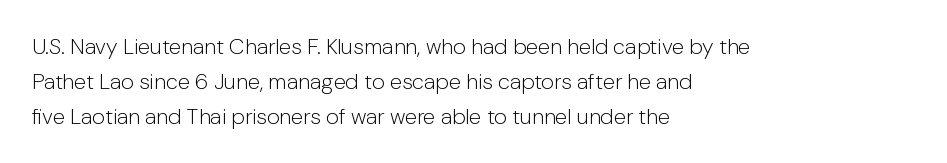
Q: Is the text bold? A: No.
Q: Is the text italic (slanted)? A: No, it is upright.
Q: Is the text underlined? A: No.
Q: How is the paragraph aligned? A: Left-aligned.
Q: Is the spacing between letters normal or unusually wide? A: Normal.
Q: Is the spacing between lines tight, normal or loose? A: Normal.
